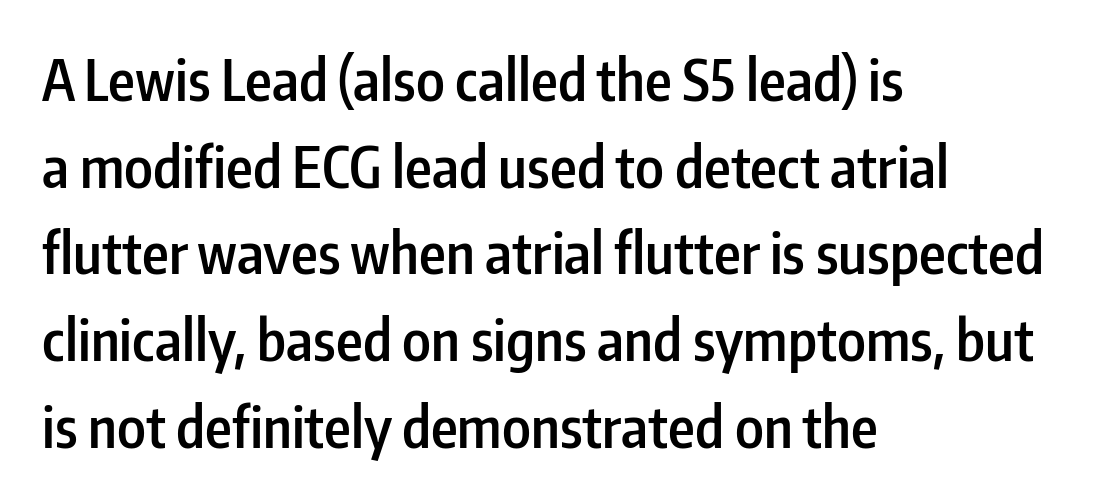
The image shows 57 px semibold, condensed sans-serif type, upright; set left-aligned, normal line spacing (1.52x), normal letter spacing, not underlined; low stroke contrast and a medium x-height.
